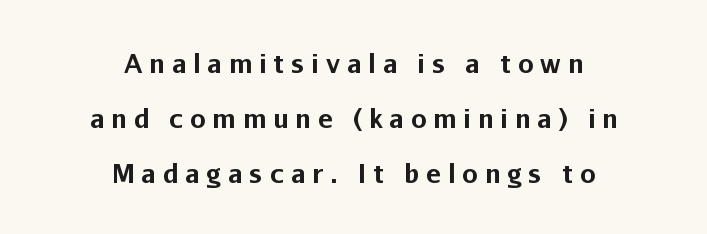
{"italic": "no", "bold": "yes", "underline": "no", "align": "center", "line_spacing": "loose", "line_spacing_ratio": 2.2, "letter_spacing": "wide", "letter_spacing_em": 0.28, "glyph_px": 25}
